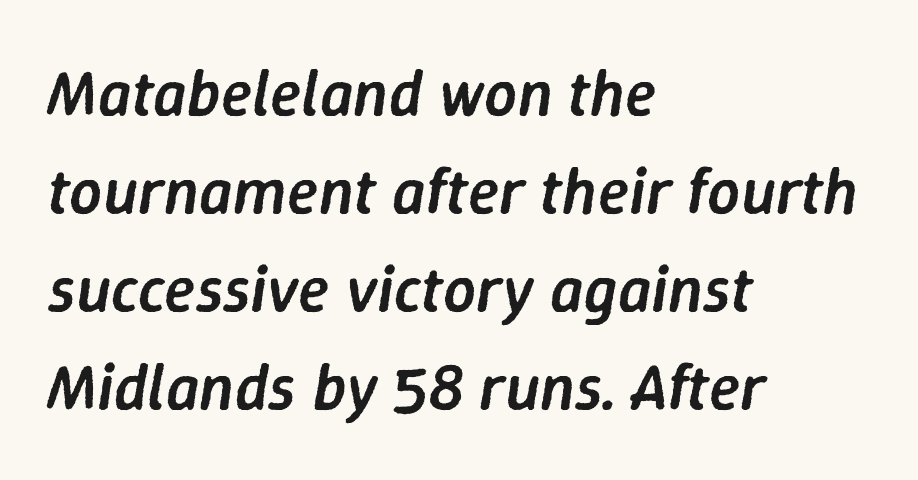
The image shows 65 px semibold type, italic (leaning right); set left-aligned, normal line spacing (1.51x), normal letter spacing, not underlined; low stroke contrast and a medium x-height.
